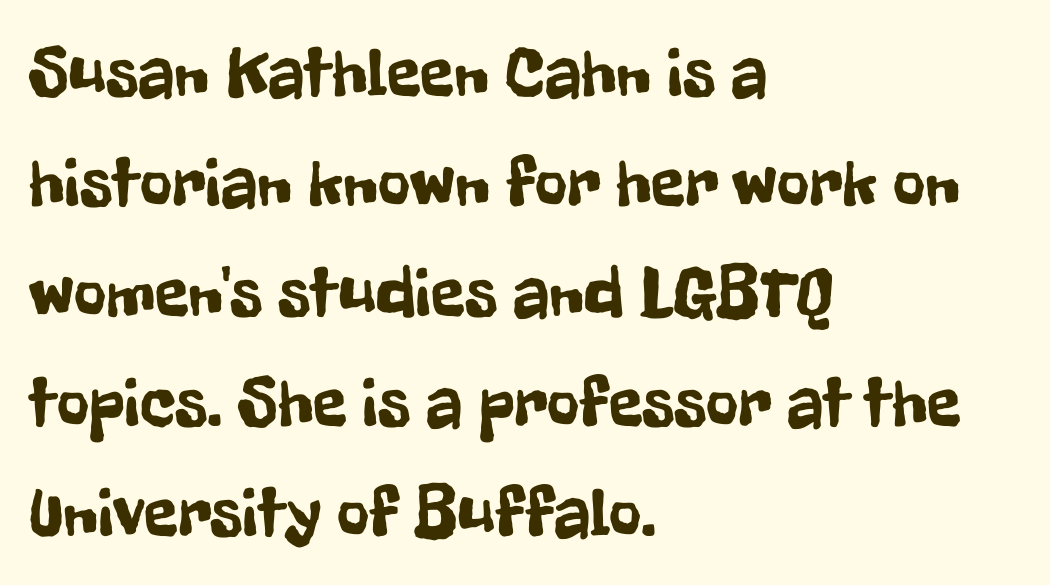
{"serif": "no", "italic": "no", "width": "condensed", "stroke_contrast": "low", "x_height": "medium", "monospaced": "no", "underline": "no", "align": "left", "line_spacing": "normal", "line_spacing_ratio": 1.57, "letter_spacing": "normal", "letter_spacing_em": 0.0, "glyph_px": 70}
